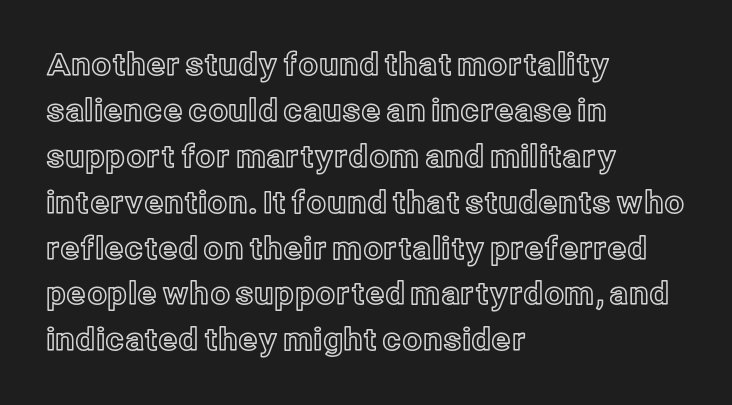
{"italic": "no", "width": "normal", "x_height": "medium", "monospaced": "no", "underline": "no", "align": "left", "line_spacing": "normal", "line_spacing_ratio": 1.48, "letter_spacing": "normal", "letter_spacing_em": 0.0, "glyph_px": 31}
